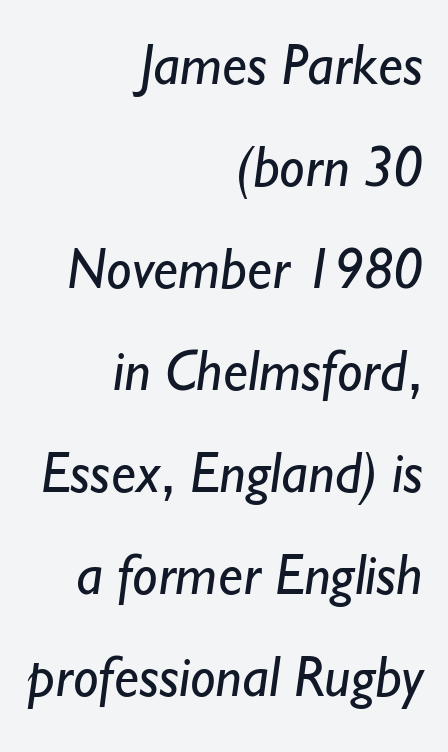
{"serif": "no", "bold": "no", "weight": "regular", "width": "normal", "stroke_contrast": "low", "x_height": "small", "monospaced": "no", "underline": "no", "align": "right", "line_spacing_ratio": 1.79, "letter_spacing": "normal", "letter_spacing_em": 0.0, "glyph_px": 57}
